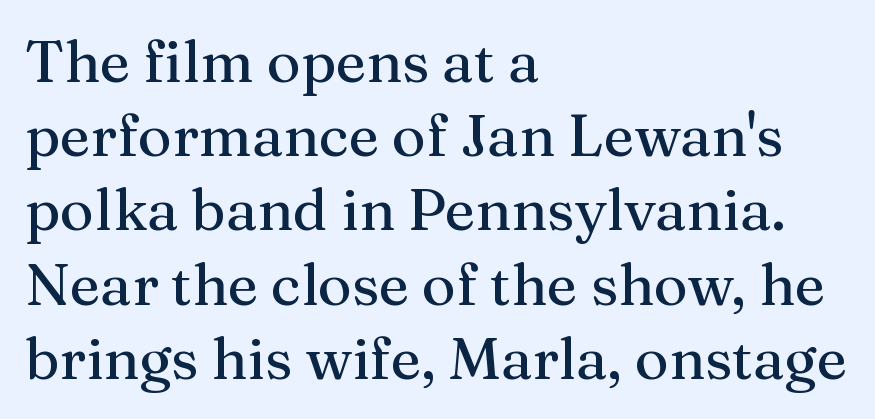
{"serif": "yes", "italic": "no", "width": "normal", "stroke_contrast": "medium", "x_height": "medium", "monospaced": "no", "underline": "no", "align": "left", "line_spacing": "normal", "line_spacing_ratio": 1.28, "letter_spacing": "normal", "letter_spacing_em": 0.0, "glyph_px": 58}
